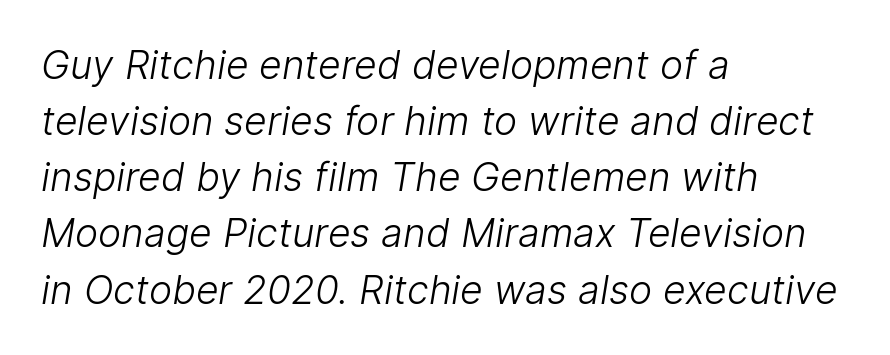
Stroke thickness stays within the range of a standard reading face or lighter. Bare-footed words on every line. Tracking here is standard; glyphs follow each other at the usual distance. Reading down the block, your eye returns to a fixed left position each line. A normal amount of white space separates one row of letters from the next. The rendering uses natural spacing where letterforms have individual widths.
